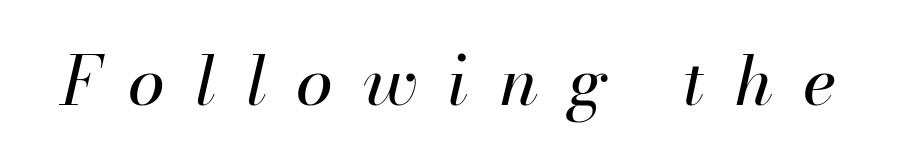
In terms of posture, this sample is oblique. Beneath every word, the page is bare. Character widths vary here, with narrow letters taking less room than wide ones. The passage shown has open, widely tracked lettering throughout.
